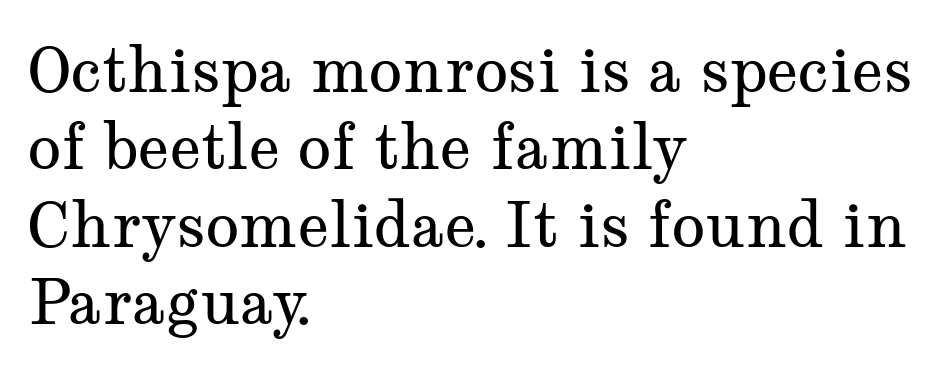
{"serif": "yes", "italic": "no", "bold": "no", "weight": "regular", "width": "wide", "stroke_contrast": "medium", "x_height": "medium", "monospaced": "no", "underline": "no", "align": "left", "line_spacing": "normal", "line_spacing_ratio": 1.25, "letter_spacing": "normal", "letter_spacing_em": 0.0, "glyph_px": 62}
